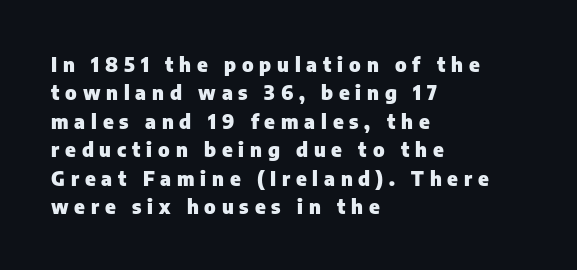
{"italic": "no", "bold": "yes", "underline": "no", "align": "left", "line_spacing": "normal", "line_spacing_ratio": 1.42, "letter_spacing": "wide", "letter_spacing_em": 0.29, "glyph_px": 20}
